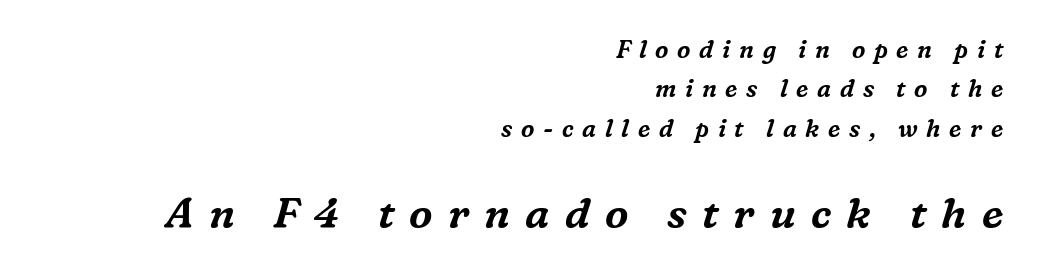
The image shows 42 px serif type, italic (leaning right); set right-aligned, normal line spacing (1.64x), unusually wide letter spacing (+0.36 em), not underlined; the second (bottom) block is 1.75x larger; medium stroke contrast and a medium x-height.
